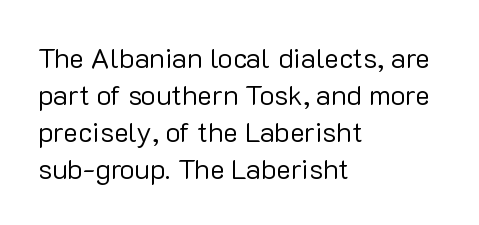
Q: Is the text bold? A: No.
Q: Is the text italic (slanted)? A: No, it is upright.
Q: Is the typeface a serif or a sans-serif typeface? A: Sans-serif.
Q: Is the text underlined? A: No.
Q: How is the paragraph aligned? A: Left-aligned.
Q: Is the spacing between letters normal or unusually wide? A: Normal.
Q: Is the spacing between lines tight, normal or loose? A: Normal.
Q: Width (condensed, normal, or wide)? A: Normal.
Q: Stroke contrast? A: Low.
Q: x-height? A: Medium.
Q: Monospaced? A: No.
